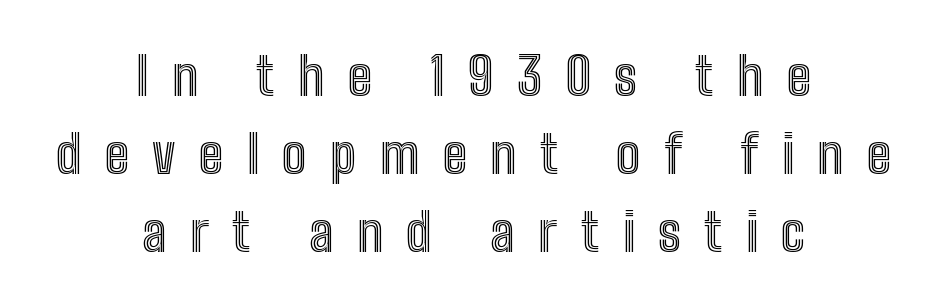
The image shows 52 px condensed type, upright; set centered, normal line spacing (1.5x), unusually wide letter spacing (+0.45 em), not underlined; a medium x-height.
